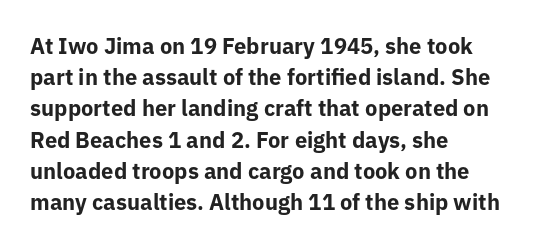
{"italic": "no", "bold": "yes", "underline": "no", "align": "left", "line_spacing": "normal", "line_spacing_ratio": 1.42, "letter_spacing": "normal", "letter_spacing_em": 0.0, "glyph_px": 22}
